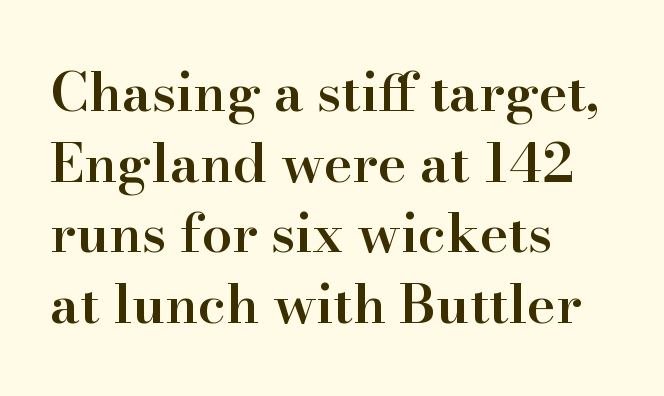
{"serif": "yes", "italic": "no", "bold": "semi", "weight": "semibold", "width": "normal", "stroke_contrast": "high", "x_height": "small", "monospaced": "no", "underline": "no", "align": "left", "line_spacing": "normal", "line_spacing_ratio": 1.31, "letter_spacing": "normal", "letter_spacing_em": 0.0, "glyph_px": 54}
